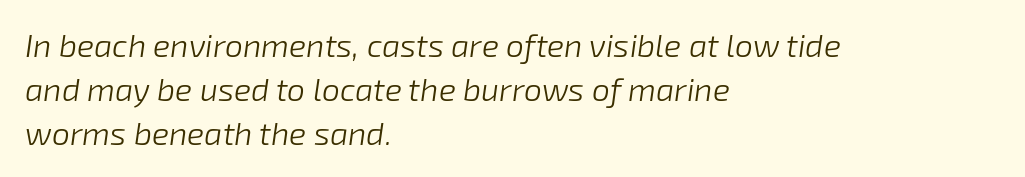
The letters are slanted; this is an italic face. A bare baseline throughout the passage. The rendering uses natural spacing where letterforms have individual widths. Teacher's note: observe the even left margin — that is flush-left alignment. The space between consecutive lines is moderate. Nothing heavy about these letters — not bold at all.
